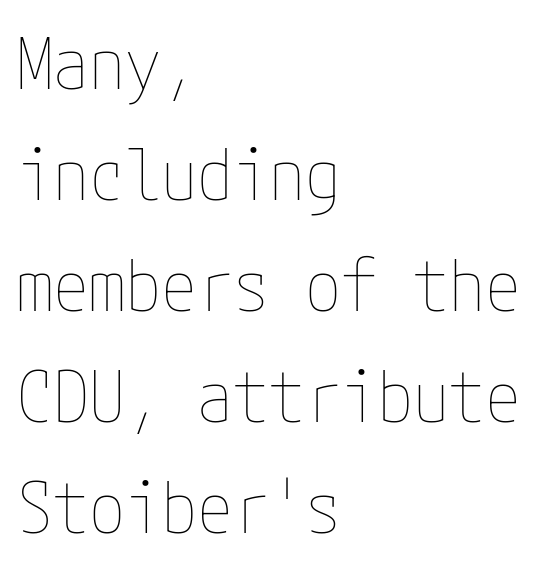
Q: Is the text bold? A: No.
Q: Is the text italic (slanted)? A: No, it is upright.
Q: Is the text underlined? A: No.
Q: How is the paragraph aligned? A: Left-aligned.
Q: Is the spacing between letters normal or unusually wide? A: Normal.
Q: Is the spacing between lines tight, normal or loose? A: Normal.
Q: Width (condensed, normal, or wide)? A: Condensed.
Q: Stroke contrast? A: Low.
Q: x-height? A: Medium.
